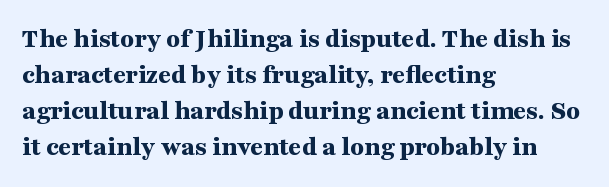
Serifs: yes, visible at the terminals of the letterforms. The passage shown has conventional tracking throughout. The typography opts for an upright posture over an oblique one. Varying glyph widths throughout — classic text-font behaviour.
